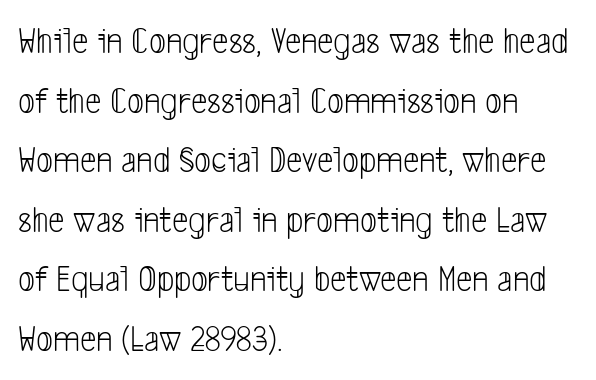
Q: Is the text bold? A: No.
Q: Is the typeface a serif or a sans-serif typeface? A: Sans-serif.
Q: Is the text underlined? A: No.
Q: How is the paragraph aligned? A: Left-aligned.
Q: Is the spacing between letters normal or unusually wide? A: Normal.
Q: Is the spacing between lines tight, normal or loose? A: Normal.
Q: Width (condensed, normal, or wide)? A: Condensed.
Q: Stroke contrast? A: Low.
Q: x-height? A: Medium.
Q: Monospaced? A: No.
